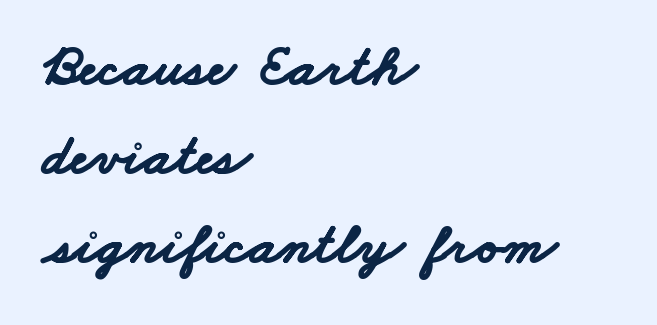
The image shows 59 px bold, wide sans-serif type; set left-aligned, normal line spacing (1.51x), normal letter spacing, not underlined; low stroke contrast and a small x-height.
